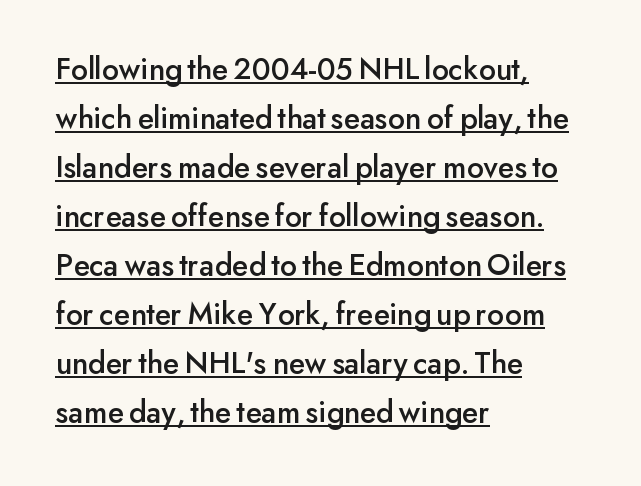
The image shows 32 px sans-serif type, upright; set left-aligned, normal line spacing (1.53x), normal letter spacing, underlined; low stroke contrast and a small x-height.
